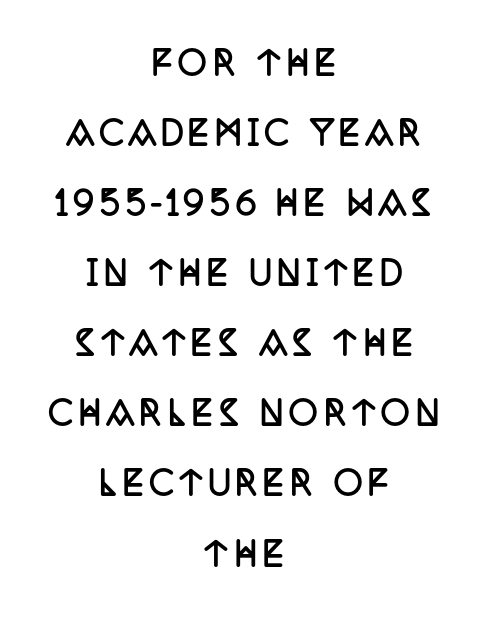
The image shows 32 px semibold, condensed serif type, upright; set centered, loose line spacing (2.19x), not underlined; low stroke contrast and a large x-height.
